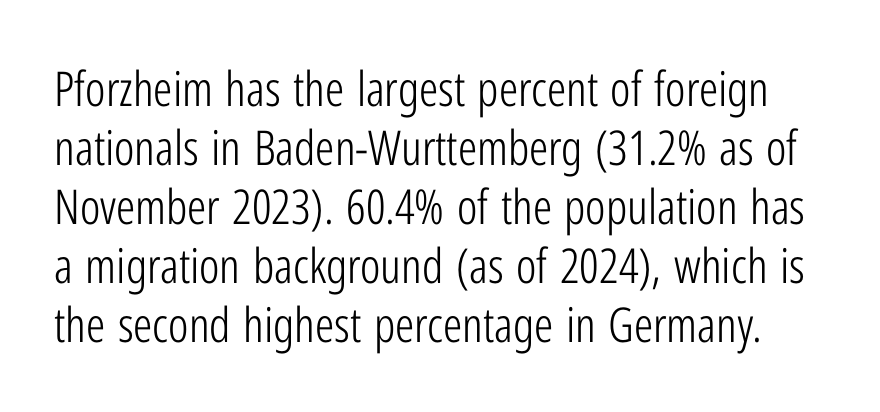
Varying glyph widths throughout — classic text-font behaviour. Weight: regular or lighter. This rendering employs a face without finishing strokes, i.e., a sans-serif. Rule under the text: the space is simply empty. Compared with typical body copy, the letter spacing here is the same.
